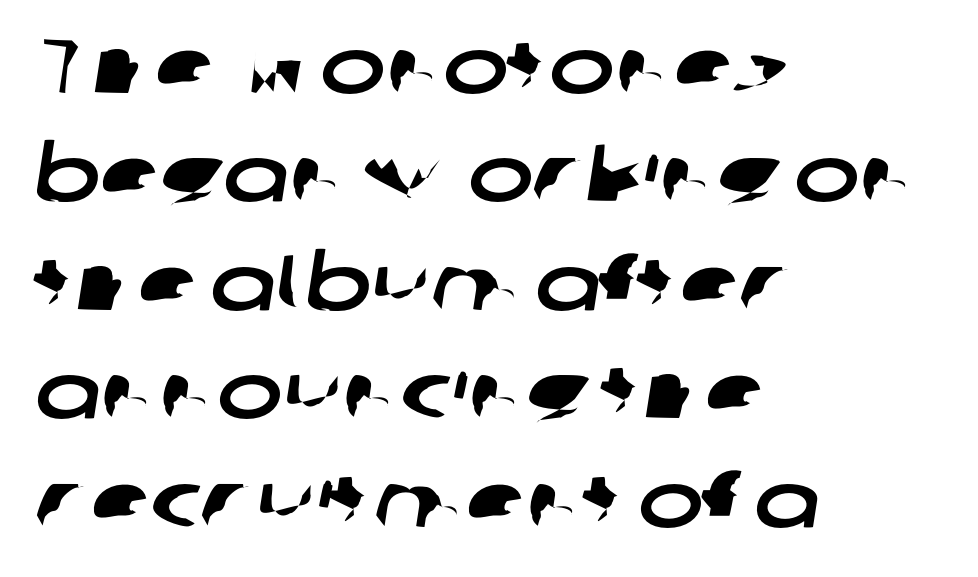
Q: Is the typeface a serif or a sans-serif typeface? A: Sans-serif.
Q: Is the text underlined? A: No.
Q: How is the paragraph aligned? A: Left-aligned.
Q: Is the spacing between letters normal or unusually wide? A: Normal.
Q: Is the spacing between lines tight, normal or loose? A: Normal.
Q: Width (condensed, normal, or wide)? A: Wide.
Q: Stroke contrast? A: Low.
Q: x-height? A: Medium.
Q: Monospaced? A: No.
